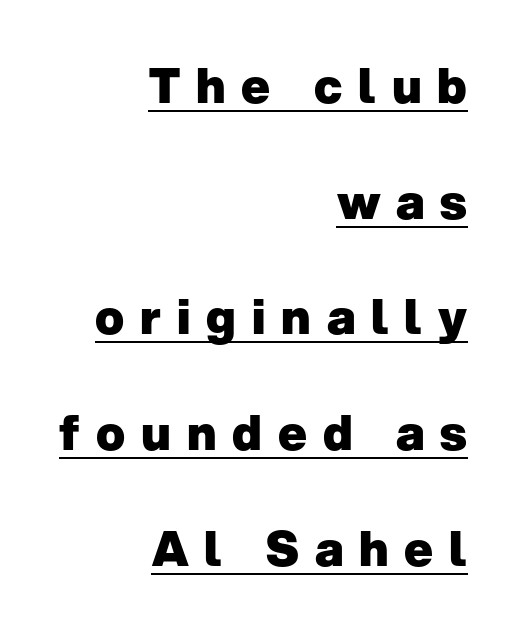
{"serif": "no", "italic": "no", "bold": "yes", "weight": "heavy", "width": "normal", "stroke_contrast": "low", "x_height": "medium", "monospaced": "no", "underline": "yes", "align": "right", "line_spacing": "loose", "line_spacing_ratio": 2.41, "letter_spacing": "wide", "letter_spacing_em": 0.33, "glyph_px": 48}
